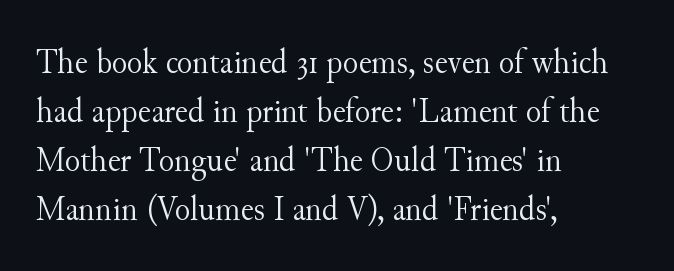
The image shows 36 px light serif type, upright; set left-aligned, normal line spacing (1.36x), normal letter spacing, not underlined; medium stroke contrast and a small x-height.
